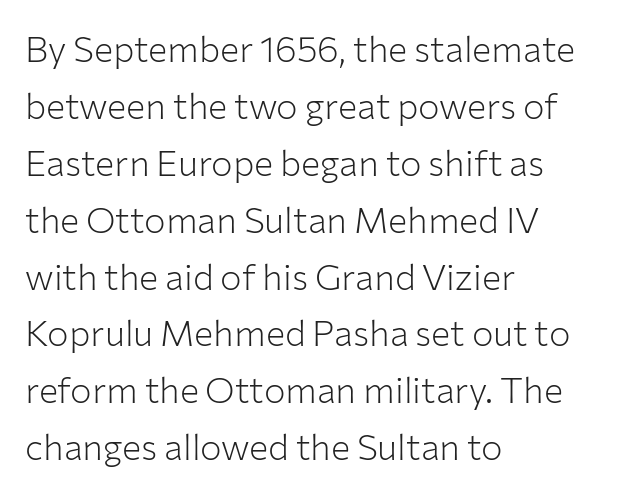
{"serif": "no", "italic": "no", "bold": "no", "weight": "light", "width": "normal", "stroke_contrast": "low", "x_height": "medium", "monospaced": "no", "underline": "no", "align": "left", "line_spacing": "normal", "line_spacing_ratio": 1.58, "letter_spacing": "normal", "letter_spacing_em": 0.0, "glyph_px": 36}
